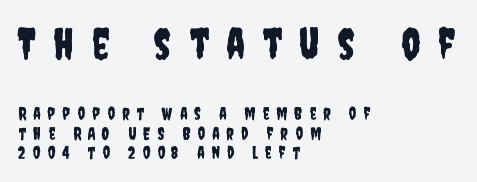
The image shows 43 px condensed sans-serif type, upright; set left-aligned, line spacing 1.17x, unusually wide letter spacing (+0.41 em), not underlined; the first (top) block is 2.53x larger; low stroke contrast and a large x-height.
